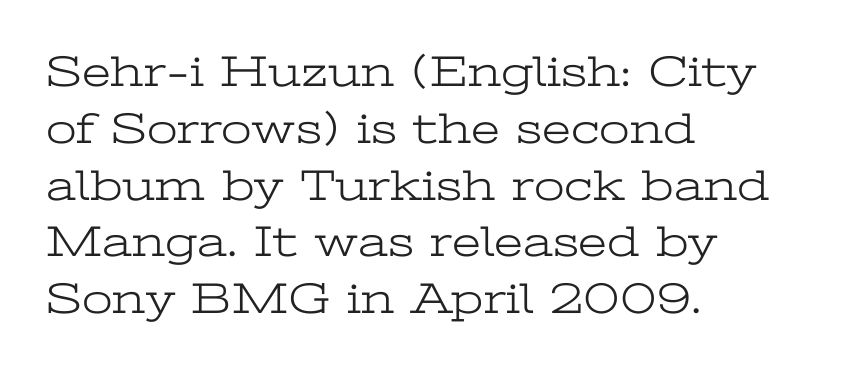
Q: Is the text bold? A: No.
Q: Is the text italic (slanted)? A: No, it is upright.
Q: Is the typeface a serif or a sans-serif typeface? A: Serif.
Q: Is the text underlined? A: No.
Q: How is the paragraph aligned? A: Left-aligned.
Q: Is the spacing between letters normal or unusually wide? A: Normal.
Q: Is the spacing between lines tight, normal or loose? A: Normal.
Q: Width (condensed, normal, or wide)? A: Wide.
Q: Stroke contrast? A: Low.
Q: x-height? A: Medium.
Q: Monospaced? A: No.
